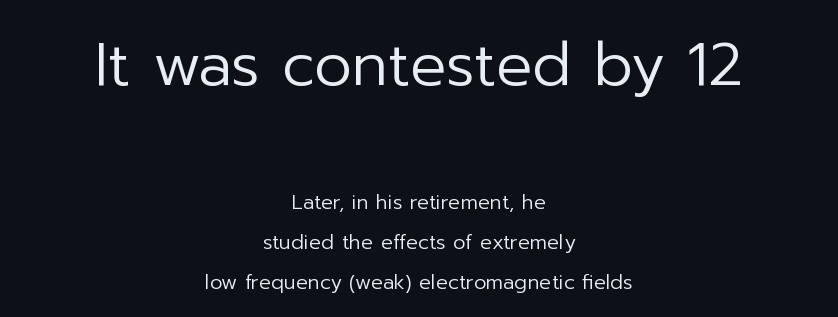
Q: Is the text bold? A: No.
Q: Is the text italic (slanted)? A: No, it is upright.
Q: Is the typeface a serif or a sans-serif typeface? A: Sans-serif.
Q: Is the text underlined? A: No.
Q: How is the paragraph aligned? A: Centered.
Q: Is the spacing between letters normal or unusually wide? A: Normal.
Q: Is the spacing between lines tight, normal or loose? A: Loose.
Q: Which block of text is set in a larger size, the first (top) or the second (bottom)? A: The first (top) one.
Q: Width (condensed, normal, or wide)? A: Normal.
Q: Stroke contrast? A: Low.
Q: x-height? A: Medium.
Q: Monospaced? A: No.
